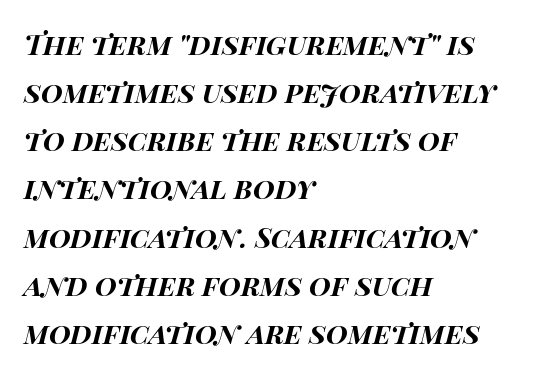
The image shows 28 px bold, wide type, italic (leaning right); set left-aligned, line spacing 1.72x, normal letter spacing, not underlined; high stroke contrast and a large x-height.
